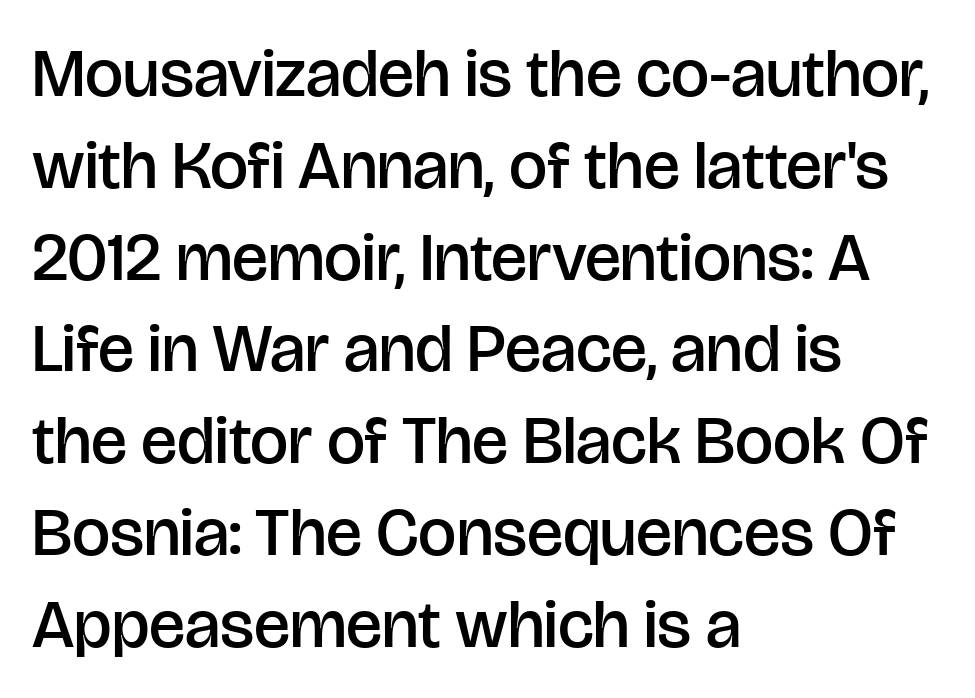
Just letters on the line, the space beneath them empty. Letterform terminals end flat and unadorned throughout the passage. Leftover space on each line is placed entirely after the last word. A typesetter would call this zero additional tracking.
